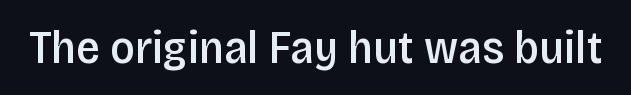
Descenders hang freely into open space. Its strokes are somewhat broadened, the hallmark of semibold type. Glyph-to-glyph distance matches everyday printed text. A sans-serif font was chosen for this passage.
